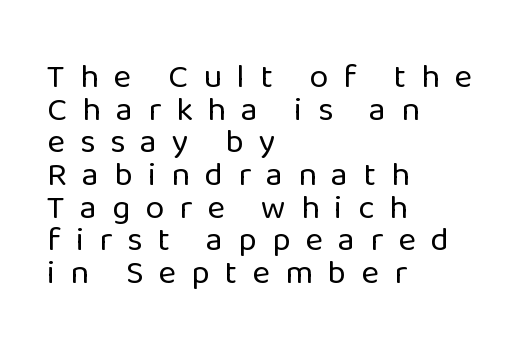
Q: Is the text bold? A: No.
Q: Is the text italic (slanted)? A: No, it is upright.
Q: Is the typeface a serif or a sans-serif typeface? A: Sans-serif.
Q: Is the text underlined? A: No.
Q: How is the paragraph aligned? A: Left-aligned.
Q: Is the spacing between letters normal or unusually wide? A: Unusually wide.
Q: Is the spacing between lines tight, normal or loose? A: Tight.
Q: Width (condensed, normal, or wide)? A: Normal.
Q: Stroke contrast? A: Low.
Q: x-height? A: Medium.
Q: Monospaced? A: No.
